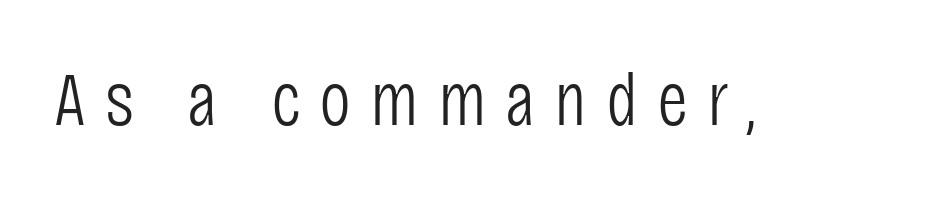
Check under the words: just untouched page. Glyph-to-glyph distance is far greater than everyday printed text. The characters display no serif detailing; their extremities are plain. Letters have the restrained weight of plain body copy at most.
